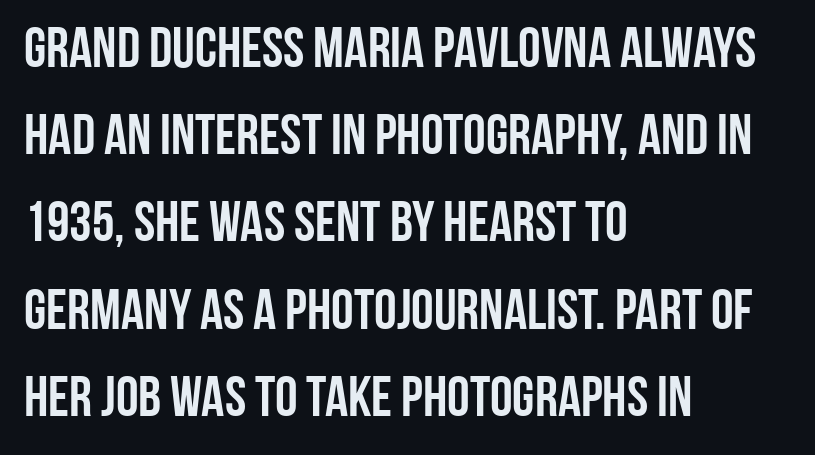
Q: Is the text italic (slanted)? A: No, it is upright.
Q: Is the typeface a serif or a sans-serif typeface? A: Sans-serif.
Q: Is the text underlined? A: No.
Q: How is the paragraph aligned? A: Left-aligned.
Q: Is the spacing between letters normal or unusually wide? A: Normal.
Q: Is the spacing between lines tight, normal or loose? A: Normal.
Q: Width (condensed, normal, or wide)? A: Condensed.
Q: Stroke contrast? A: Low.
Q: x-height? A: Large.
Q: Monospaced? A: No.
